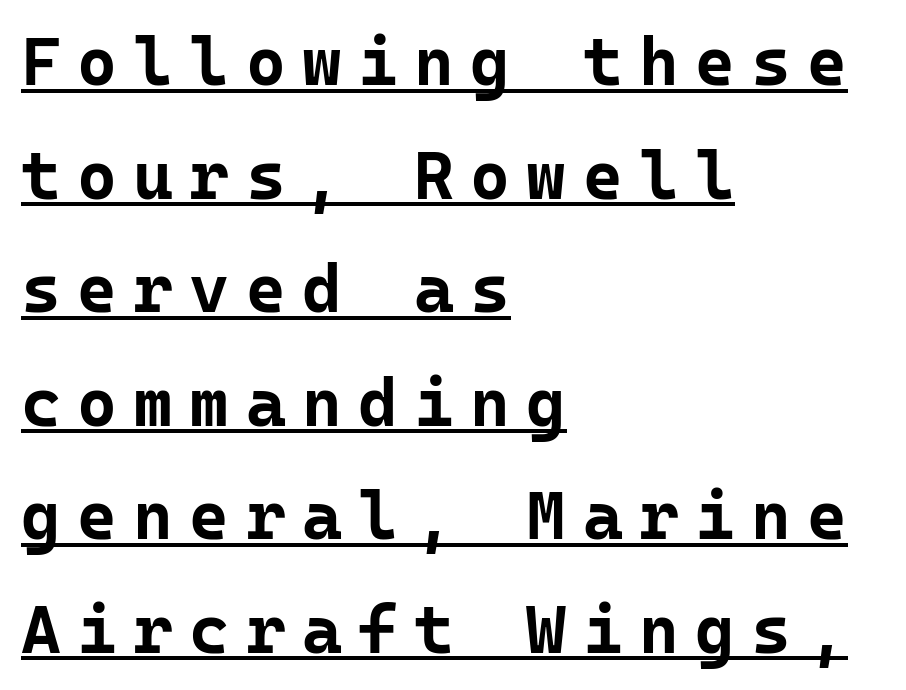
Caption: lettering with a line underneath. A classic flush-left, rag-right setting is used for this passage. Observe the wide spacing: letters keep a clear distance from each other. Here the designer chose a console-style face with uniform glyph widths.
